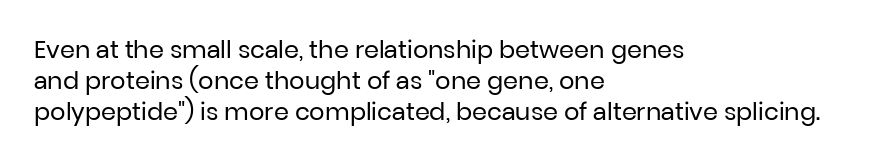
The ragged edge is on the right, which tells us the setting is flush left. The passage shown is not underscored anywhere. These lines were composed using upright roman letters. This sample uses plain, unmodified letter spacing. Reading down the column, the eye jumps a familiar distance to each next line.
